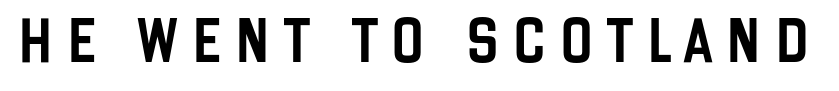
Q: Is the text italic (slanted)? A: No, it is upright.
Q: Is the typeface a serif or a sans-serif typeface? A: Sans-serif.
Q: Is the text underlined? A: No.
Q: Is the spacing between letters normal or unusually wide? A: Unusually wide.
Q: Width (condensed, normal, or wide)? A: Condensed.
Q: Stroke contrast? A: Low.
Q: x-height? A: Large.
Q: Monospaced? A: No.
